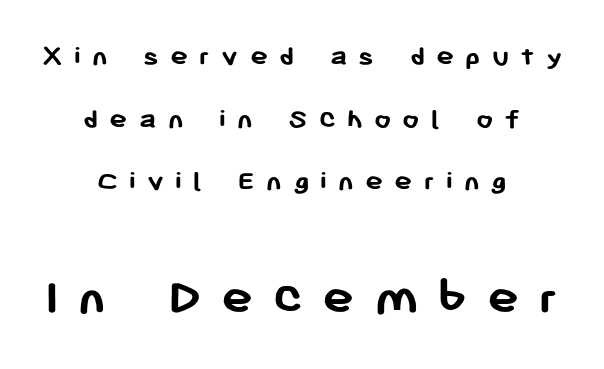
The image shows 53 px semibold sans-serif type, upright; set centered, loose line spacing (2.09x), unusually wide letter spacing (+0.37 em), not underlined; the second (bottom) block is 1.77x larger; low stroke contrast and a medium x-height.
